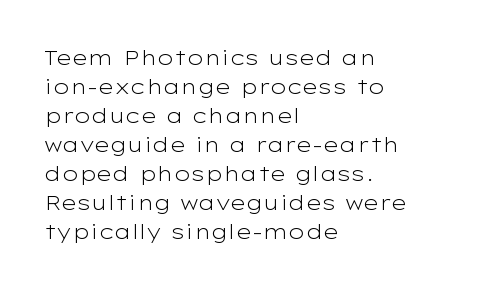
Q: Is the text bold? A: No.
Q: Is the text italic (slanted)? A: No, it is upright.
Q: Is the text underlined? A: No.
Q: How is the paragraph aligned? A: Left-aligned.
Q: Is the spacing between letters normal or unusually wide? A: Normal.
Q: Is the spacing between lines tight, normal or loose? A: Normal.
